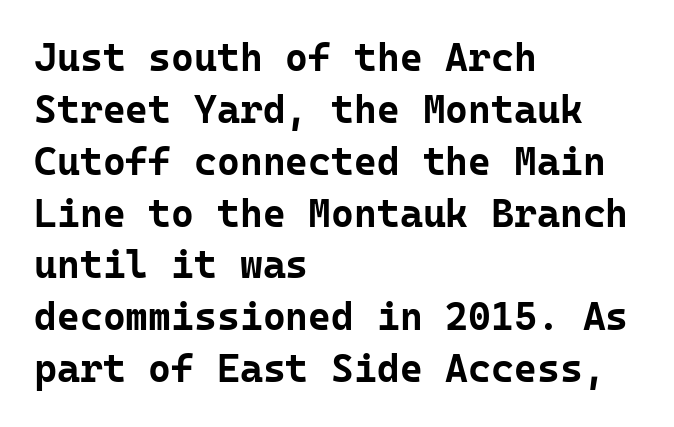
No feet cap the strokes, marking this as sans-serif type. A normal amount of white space separates one row of letters from the next. You could count columns in this text — the font is strictly monospaced. The paragraph has a hard left edge and a soft right edge. Descender tails drop into unmarked territory. Typesetter's note: full bold, strokes at maximum text heaviness.
